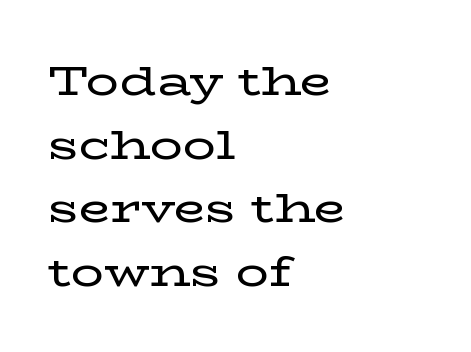
Reading down the block, your eye returns to a fixed left position each line. The area under the type is left untouched. In terms of leading, this rendering sits right in the middle. The passage shown is typed in a proportional face where columns would drift. Observe the serifs anchoring each vertical stroke in this sample.
